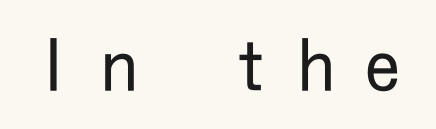
{"serif": "no", "italic": "no", "bold": "no", "weight": "regular", "width": "condensed", "stroke_contrast": "low", "x_height": "medium", "underline": "no", "letter_spacing": "wide", "letter_spacing_em": 0.44, "glyph_px": 70}
